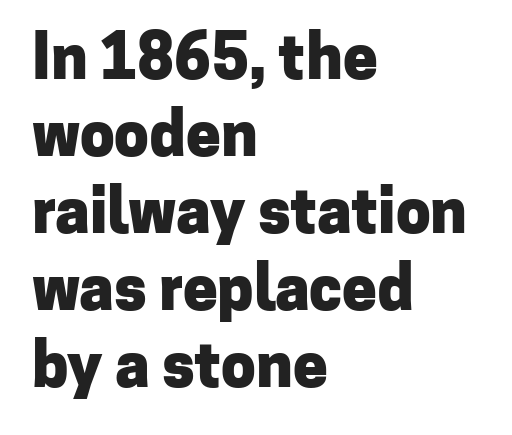
{"serif": "no", "italic": "no", "bold": "yes", "weight": "heavy", "width": "normal", "stroke_contrast": "low", "x_height": "medium", "monospaced": "no", "underline": "no", "align": "left", "line_spacing_ratio": 1.24, "letter_spacing": "normal", "letter_spacing_em": 0.0, "glyph_px": 62}
